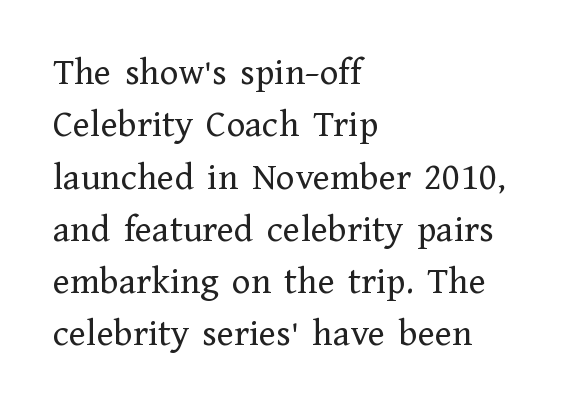
{"serif": "yes", "italic": "no", "bold": "no", "weight": "regular", "width": "normal", "stroke_contrast": "low", "x_height": "medium", "monospaced": "no", "underline": "no", "align": "left", "line_spacing": "normal", "line_spacing_ratio": 1.34, "letter_spacing": "normal", "letter_spacing_em": 0.0, "glyph_px": 39}
